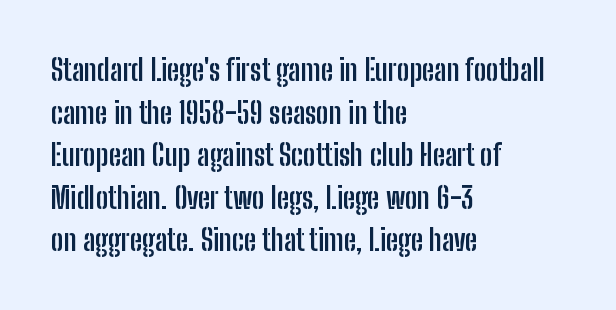
Caption: multi-line text, flush left, ragged right. Varying glyph widths throughout — classic text-font behaviour. The string is rendered with underlining switched off. Each word holds together tightly as a unit, with standard inter-letter gaps. Quick note: interline space is typical.
